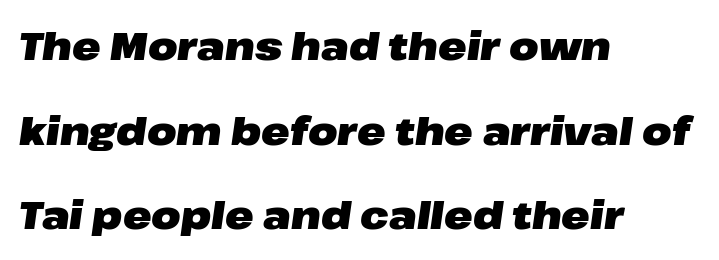
Q: Is the text bold? A: Yes.
Q: Is the text italic (slanted)? A: Yes, it leans right by about 8 degrees.
Q: Is the text underlined? A: No.
Q: How is the paragraph aligned? A: Left-aligned.
Q: Is the spacing between letters normal or unusually wide? A: Normal.
Q: Is the spacing between lines tight, normal or loose? A: Loose.
Q: Width (condensed, normal, or wide)? A: Wide.
Q: Stroke contrast? A: Low.
Q: x-height? A: Medium.
Q: Monospaced? A: No.
